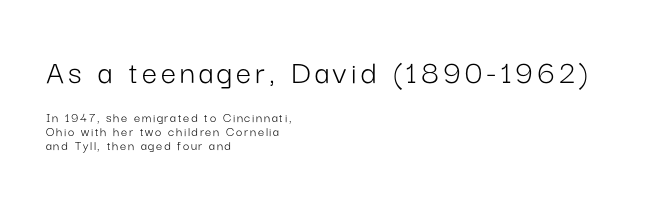
A typesetter would call this proportional, since set widths differ per character. The glyphs in this specimen are sans serif. The emphasis by scale lands on block number one, above. Heaviness? Minimal to ordinary, like unemphasized prose. The letters stand straight up with perfectly vertical stems. You could barely slide anything between these rows.
